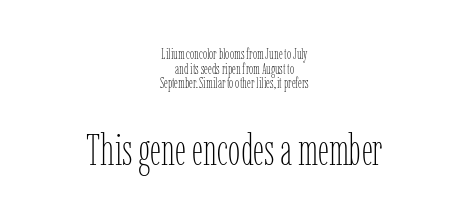
The image shows 44 px thin, condensed type, upright; set centered, tight line spacing (0.97x), normal letter spacing, not underlined; the second (bottom) block is 2.93x larger; low stroke contrast and a medium x-height.
